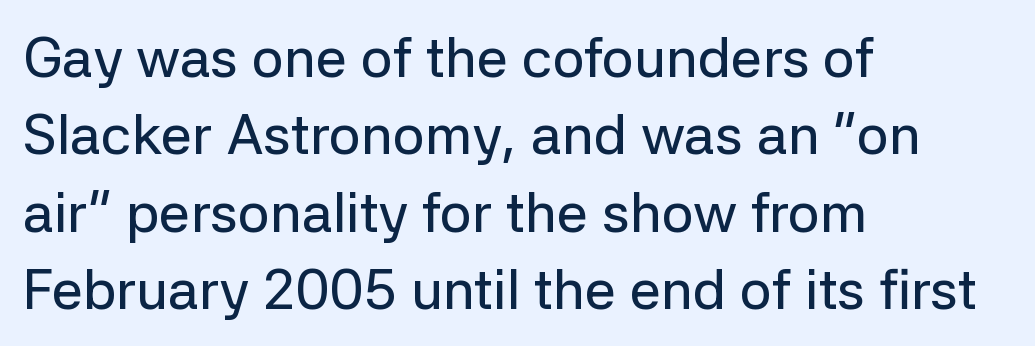
Q: Is the text italic (slanted)? A: No, it is upright.
Q: Is the typeface a serif or a sans-serif typeface? A: Sans-serif.
Q: Is the text underlined? A: No.
Q: How is the paragraph aligned? A: Left-aligned.
Q: Is the spacing between letters normal or unusually wide? A: Normal.
Q: Is the spacing between lines tight, normal or loose? A: Normal.
Q: Width (condensed, normal, or wide)? A: Normal.
Q: Stroke contrast? A: Low.
Q: x-height? A: Medium.
Q: Monospaced? A: No.
